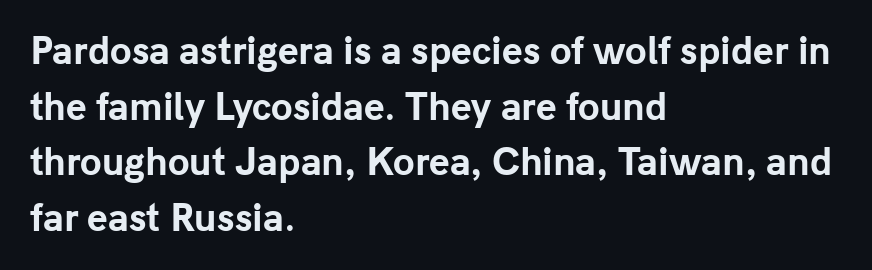
{"serif": "no", "italic": "no", "bold": "yes", "weight": "bold", "width": "normal", "stroke_contrast": "low", "x_height": "medium", "monospaced": "no", "underline": "no", "align": "left", "line_spacing": "normal", "line_spacing_ratio": 1.59, "letter_spacing": "normal", "letter_spacing_em": 0.0, "glyph_px": 35}
